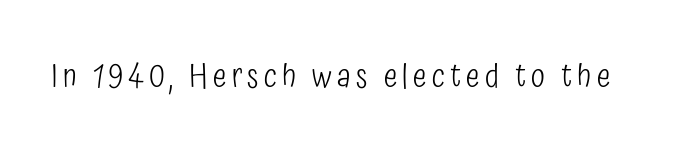
Q: Is the text bold? A: No.
Q: Is the text italic (slanted)? A: No, it is upright.
Q: Is the typeface a serif or a sans-serif typeface? A: Sans-serif.
Q: Is the text underlined? A: No.
Q: Width (condensed, normal, or wide)? A: Condensed.
Q: Stroke contrast? A: Low.
Q: x-height? A: Medium.
Q: Monospaced? A: No.
